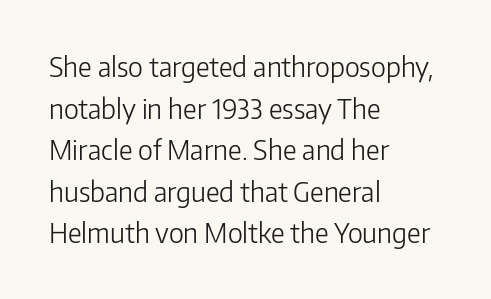
The image shows 27 px text type, upright; set left-aligned, normal line spacing (1.54x), normal letter spacing, not underlined.
